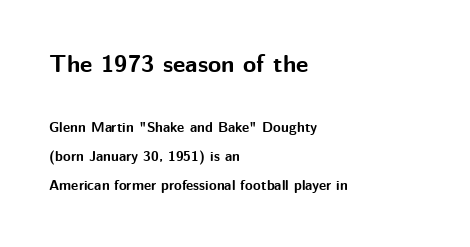
The image shows 24 px bold type, upright; set left-aligned, loose line spacing (2.08x), normal letter spacing, not underlined; the first (top) block is 1.71x larger.
